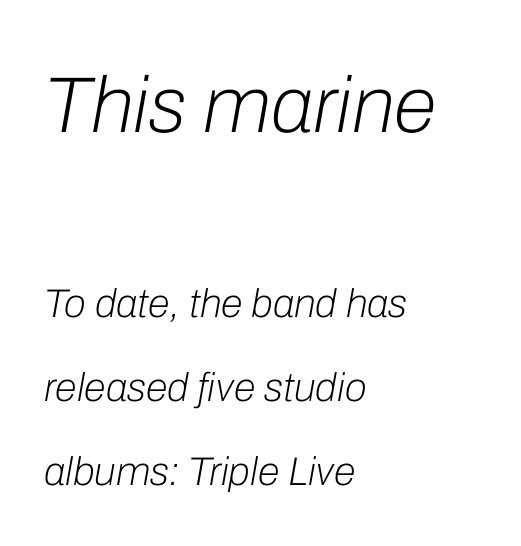
The image shows 79 px light type, italic (leaning right); set left-aligned, loose line spacing (2.09x), normal letter spacing, not underlined; the first (top) block is 1.98x larger; low stroke contrast and a medium x-height.
